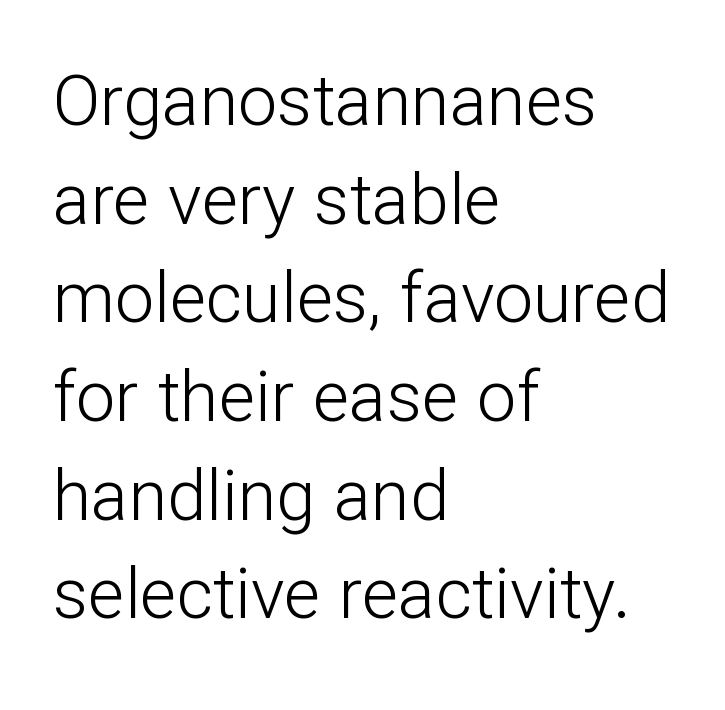
Q: Is the text bold? A: No.
Q: Is the text italic (slanted)? A: No, it is upright.
Q: Is the typeface a serif or a sans-serif typeface? A: Sans-serif.
Q: Is the text underlined? A: No.
Q: How is the paragraph aligned? A: Left-aligned.
Q: Is the spacing between letters normal or unusually wide? A: Normal.
Q: Is the spacing between lines tight, normal or loose? A: Normal.
Q: Width (condensed, normal, or wide)? A: Normal.
Q: Stroke contrast? A: Low.
Q: x-height? A: Medium.
Q: Monospaced? A: No.
